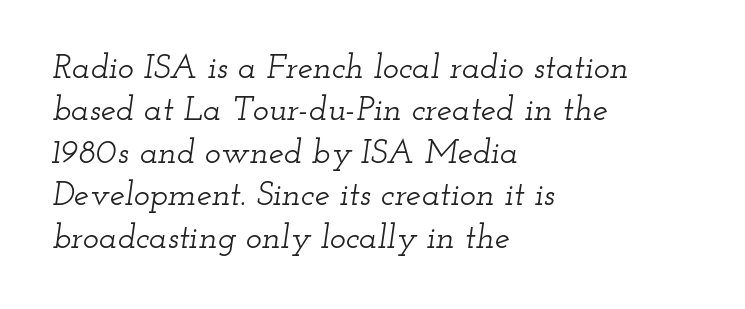
{"serif": "yes", "italic": "yes", "lean": "right", "slant_degrees": 12, "width": "wide", "stroke_contrast": "low", "x_height": "small", "monospaced": "no", "underline": "no", "align": "left", "line_spacing": "normal", "line_spacing_ratio": 1.25, "letter_spacing": "normal", "letter_spacing_em": 0.0, "glyph_px": 34}
